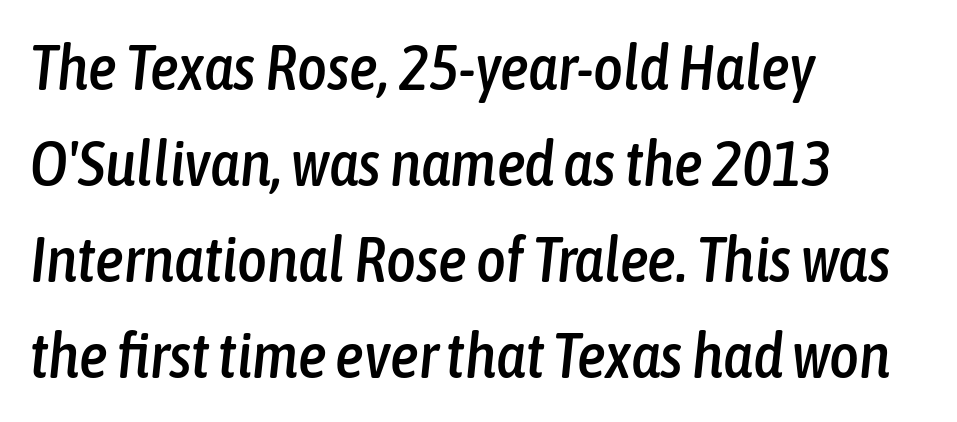
The image shows 64 px condensed type, italic (leaning right); set left-aligned, normal line spacing (1.5x), normal letter spacing, not underlined; low stroke contrast and a medium x-height.
